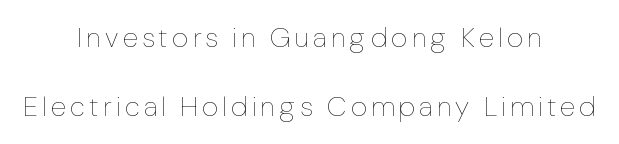
Unbolded letterforms with no extra heft. Notice the wide empty band between every row — that's loose leading. Think of a printed novel: that variable character pitch is what you see here. If you folded the block vertically in half, each line would mirror itself in length. You can tell it's not italic because the verticals are truly vertical.
